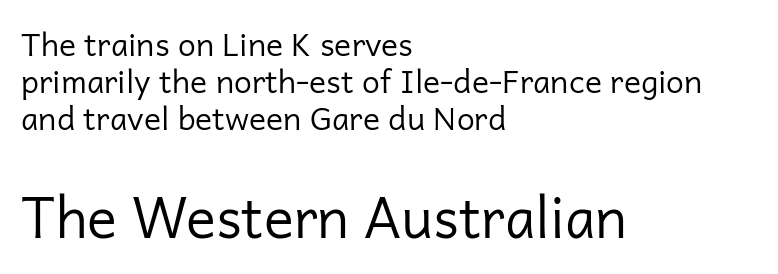
{"serif": "no", "italic": "no", "bold": "no", "weight": "regular", "width": "normal", "stroke_contrast": "low", "x_height": "medium", "monospaced": "no", "underline": "no", "align": "left", "line_spacing_ratio": 1.16, "letter_spacing": "normal", "letter_spacing_em": 0.0, "larger_block": "second", "size_ratio": 1.75, "glyph_px": 56}
